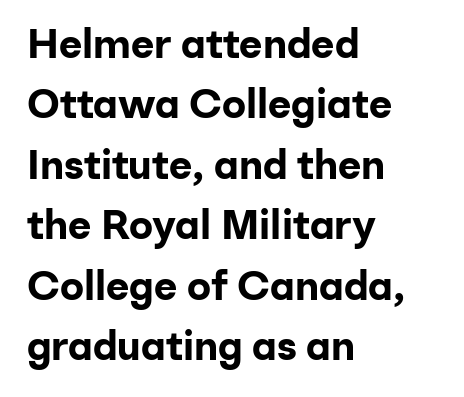
The image shows 40 px bold sans-serif type, upright; set left-aligned, normal line spacing (1.51x), normal letter spacing, not underlined; low stroke contrast and a medium x-height.
